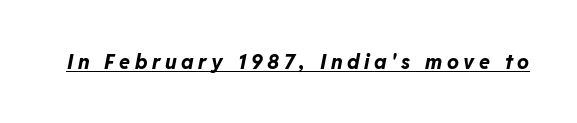
{"italic": "yes", "lean": "right", "slant_degrees": 11, "bold": "yes", "underline": "yes", "letter_spacing": "wide", "letter_spacing_em": 0.23, "glyph_px": 20}
